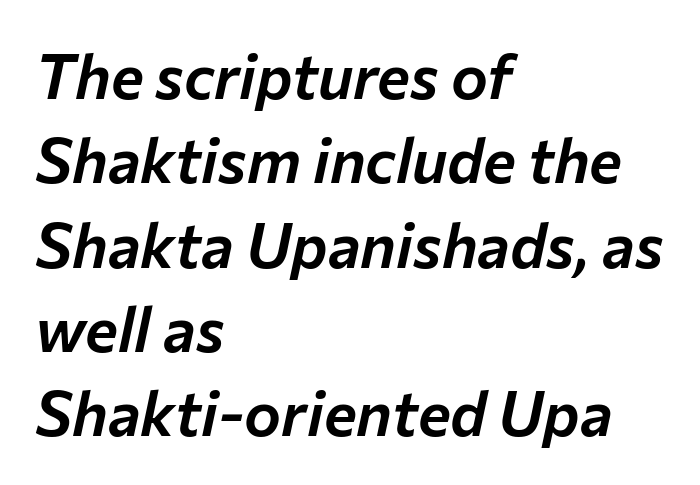
The image shows 62 px text type, italic (leaning right); set left-aligned, normal line spacing (1.36x), normal letter spacing, not underlined; low stroke contrast and a medium x-height.
